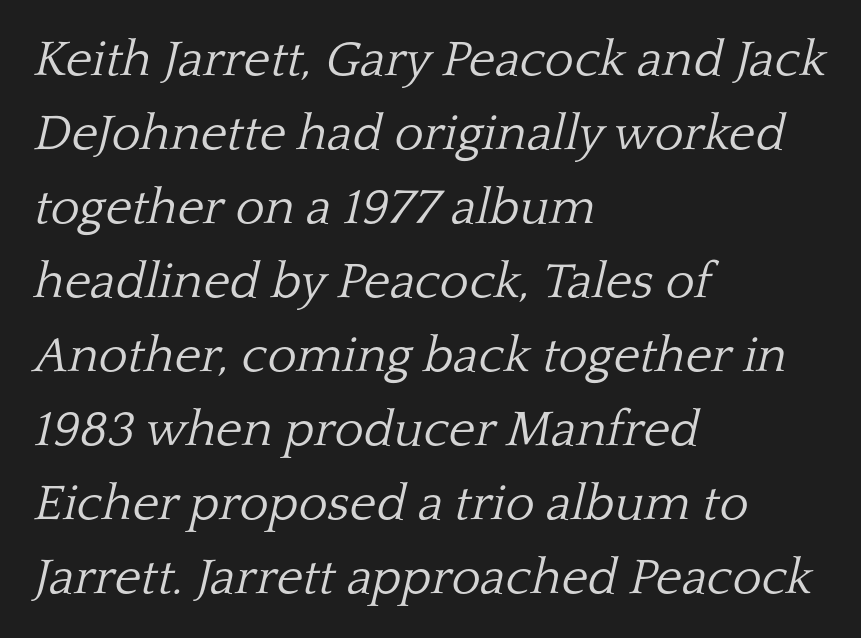
{"serif": "yes", "italic": "yes", "lean": "right", "slant_degrees": 13, "bold": "no", "weight": "light", "width": "normal", "stroke_contrast": "low", "x_height": "medium", "monospaced": "no", "underline": "no", "align": "left", "line_spacing": "normal", "line_spacing_ratio": 1.48, "letter_spacing": "normal", "letter_spacing_em": 0.0, "glyph_px": 50}
